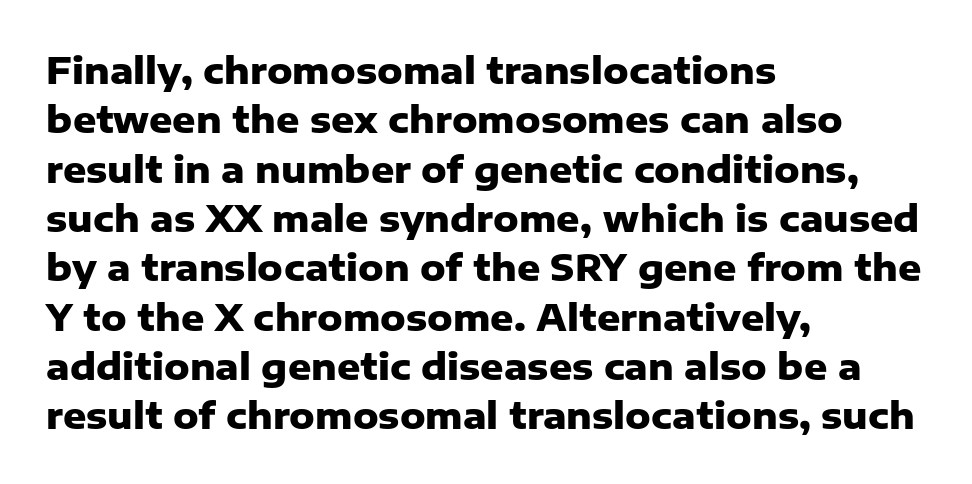
Regular leading. Does the lettering tilt? It doesn't — this is upright. Here the designer chose a conventional face with non-uniform glyph widths. Characters follow at the spacing the type designer built in. The baseline area is clear. The paragraph shown leans on its left margin.
